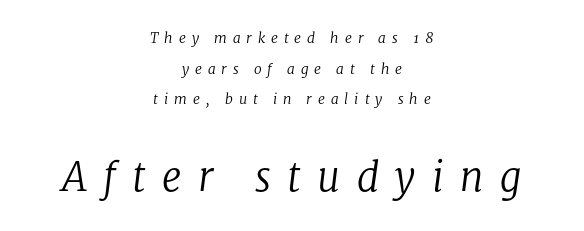
Q: Is the text bold? A: No.
Q: Is the text italic (slanted)? A: Yes, it leans right by about 8 degrees.
Q: Is the typeface a serif or a sans-serif typeface? A: Serif.
Q: Is the text underlined? A: No.
Q: How is the paragraph aligned? A: Centered.
Q: Is the spacing between letters normal or unusually wide? A: Unusually wide.
Q: Is the spacing between lines tight, normal or loose? A: Loose.
Q: Which block of text is set in a larger size, the first (top) or the second (bottom)? A: The second (bottom) one.
Q: Width (condensed, normal, or wide)? A: Normal.
Q: Stroke contrast? A: Low.
Q: x-height? A: Medium.
Q: Monospaced? A: No.
